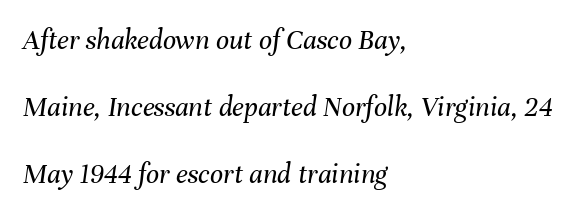
Q: Is the text bold? A: No.
Q: Is the text italic (slanted)? A: Yes, it leans right by about 8 degrees.
Q: Is the text underlined? A: No.
Q: How is the paragraph aligned? A: Left-aligned.
Q: Is the spacing between letters normal or unusually wide? A: Normal.
Q: Is the spacing between lines tight, normal or loose? A: Loose.
Q: Width (condensed, normal, or wide)? A: Normal.
Q: Stroke contrast? A: Medium.
Q: x-height? A: Medium.
Q: Monospaced? A: No.
